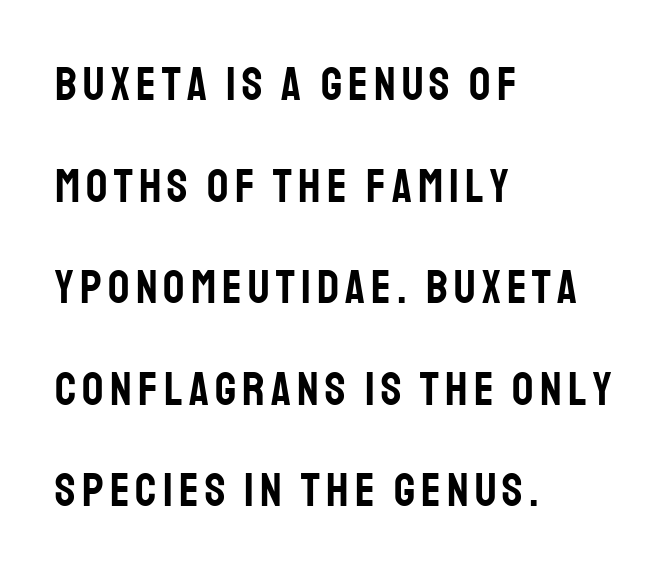
{"serif": "no", "italic": "no", "width": "condensed", "stroke_contrast": "low", "x_height": "large", "monospaced": "no", "underline": "no", "align": "left", "line_spacing": "loose", "line_spacing_ratio": 2.16, "glyph_px": 47}
